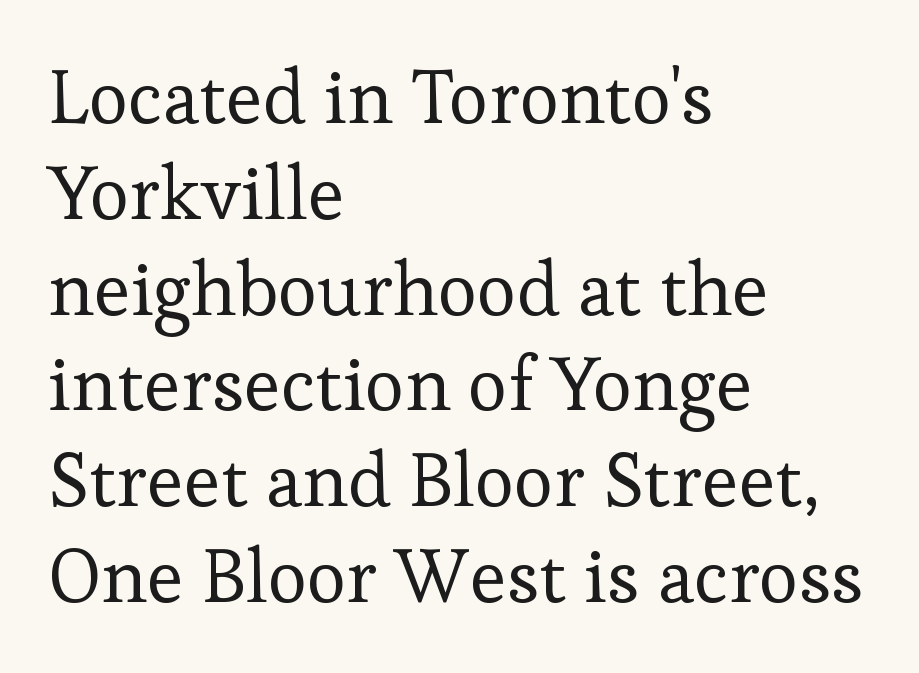
{"serif": "yes", "italic": "no", "bold": "no", "weight": "regular", "width": "normal", "stroke_contrast": "low", "x_height": "medium", "monospaced": "no", "underline": "no", "align": "left", "line_spacing": "normal", "line_spacing_ratio": 1.26, "letter_spacing": "normal", "letter_spacing_em": 0.0, "glyph_px": 76}
